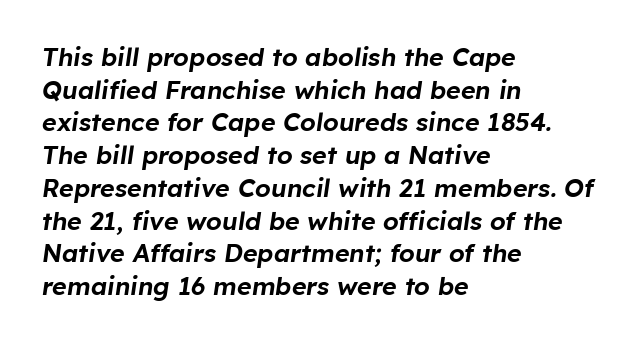
The image shows 25 px text type, italic (leaning right); set left-aligned, normal line spacing (1.31x), normal letter spacing, not underlined.
